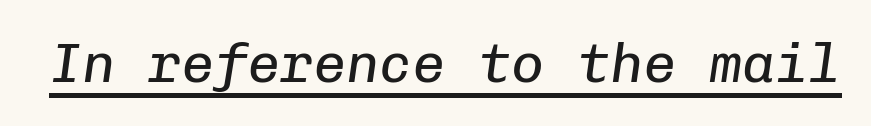
Is this a fixed-width face? Yes — each glyph sits in an identical cell. The passage shown has conventional tracking throughout. The specimen reads as italic at a glance. No letter is thick-stroked: the sample isn't bold.
